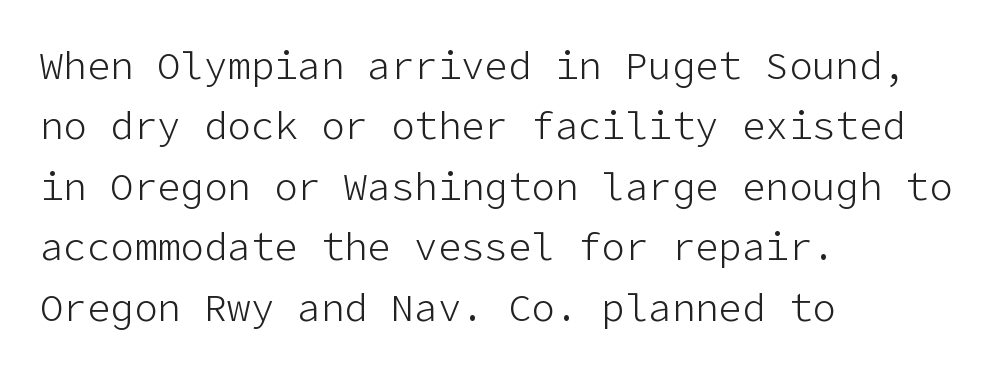
The rag falls on the right side of this text block. Characters remain perfectly vertical along every line. Is this a heavy cut? Hardly; it is regular or lighter. Successive baselines arrive at the customary interval.
